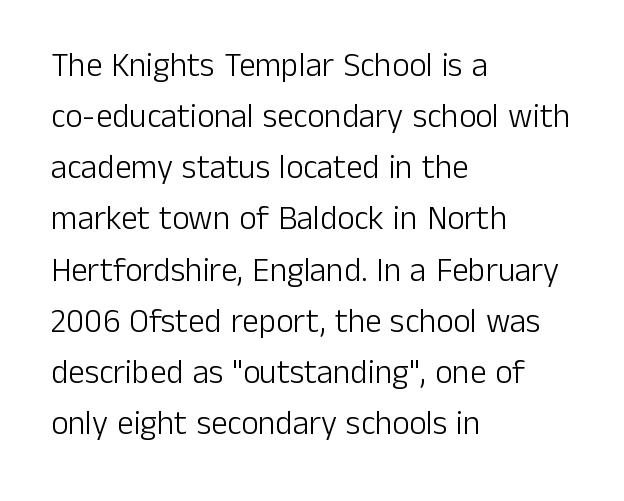
Each letter keeps its own natural width here, so spacing adapts to shape. Horizontally, the lines are justified to the leading edge only. The type sits square on the baseline with zero lean. Glance below the letters and you will spot only blank space.
